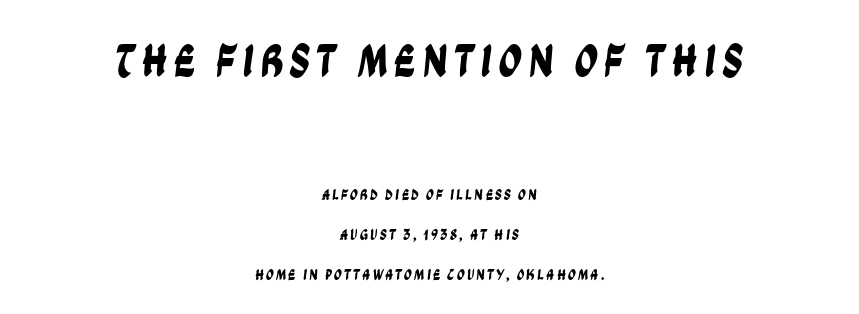
Q: Is the typeface a serif or a sans-serif typeface? A: Sans-serif.
Q: Is the text underlined? A: No.
Q: How is the paragraph aligned? A: Centered.
Q: Is the spacing between lines tight, normal or loose? A: Loose.
Q: Which block of text is set in a larger size, the first (top) or the second (bottom)? A: The first (top) one.
Q: Width (condensed, normal, or wide)? A: Condensed.
Q: Stroke contrast? A: Low.
Q: x-height? A: Large.
Q: Monospaced? A: No.
